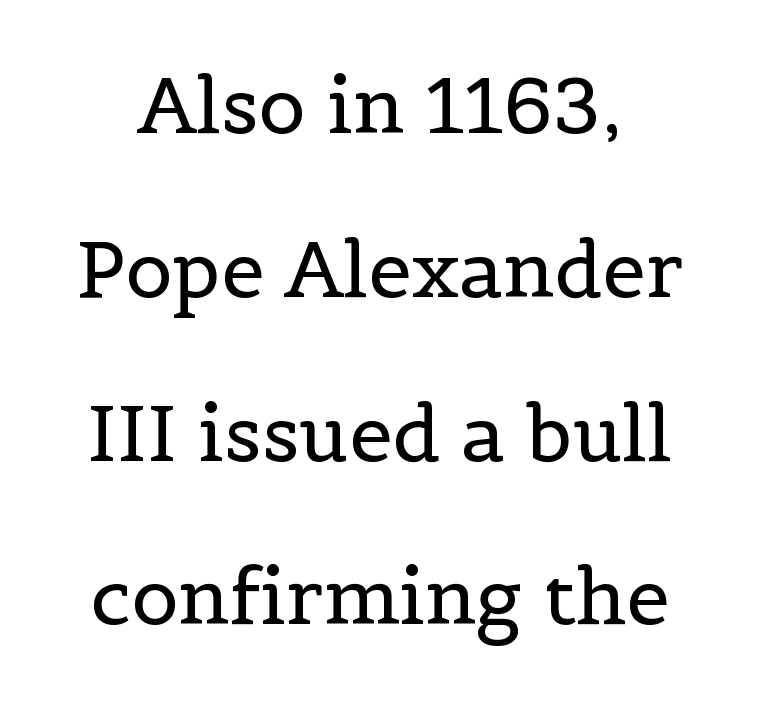
{"serif": "yes", "italic": "no", "bold": "no", "weight": "regular", "width": "normal", "x_height": "medium", "monospaced": "no", "underline": "no", "line_spacing": "loose", "line_spacing_ratio": 2.1, "letter_spacing": "normal", "letter_spacing_em": 0.0, "glyph_px": 78}
